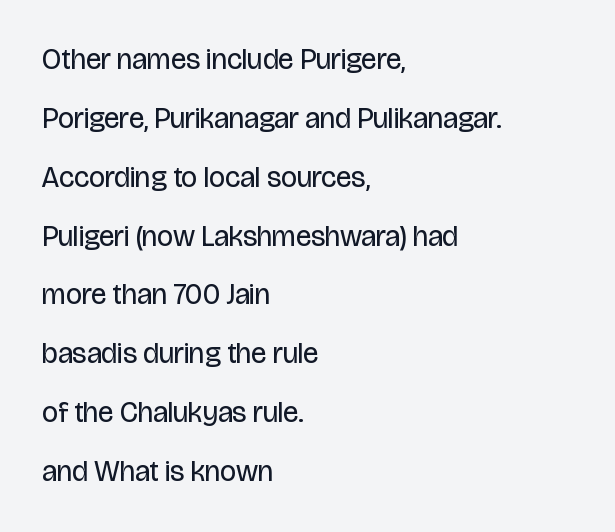
Standard letterfit; no display-style spreading of the glyphs. Each letter keeps its own natural width here, so spacing adapts to shape. Notice how the stems are strictly vertical — no italics here. Think standard paragraph weight, or any step lighter than that. Honestly, the rows look like they've been pulled way apart. Unmarked baselines from the first word to the last.
